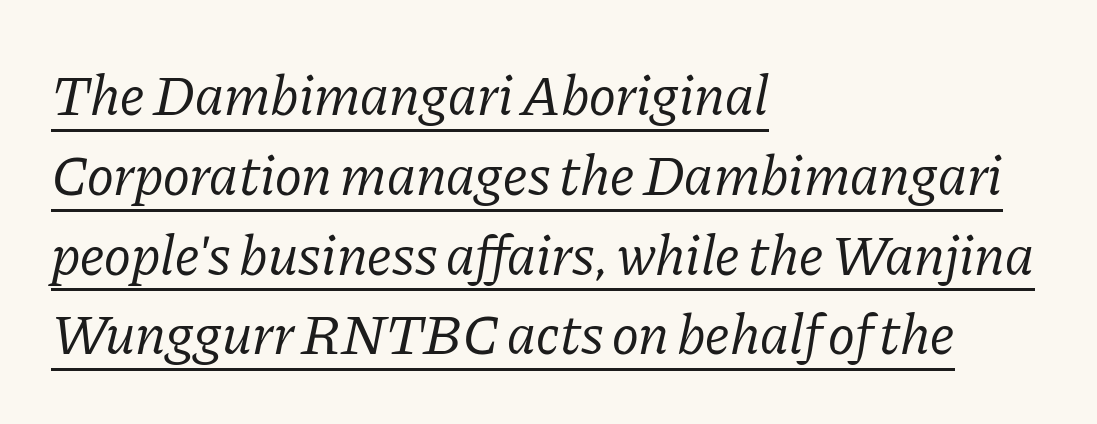
The image shows 57 px regular-weight serif type, italic (leaning right); set left-aligned, normal line spacing (1.4x), normal letter spacing, underlined; low stroke contrast and a medium x-height.
